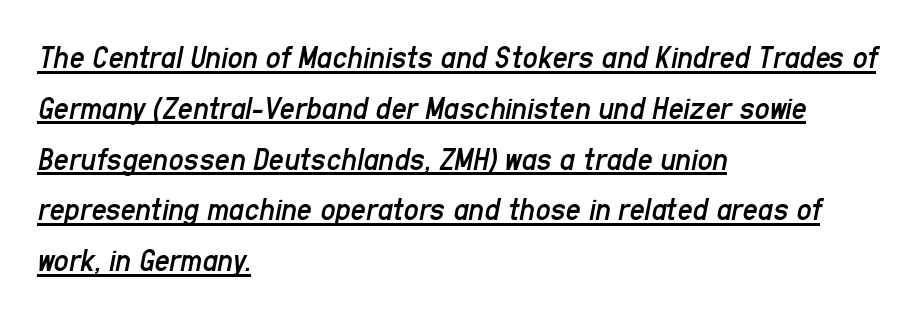
The image shows 33 px regular-weight, condensed type, italic (leaning right); set left-aligned, normal line spacing (1.54x), normal letter spacing, underlined; low stroke contrast and a medium x-height.
